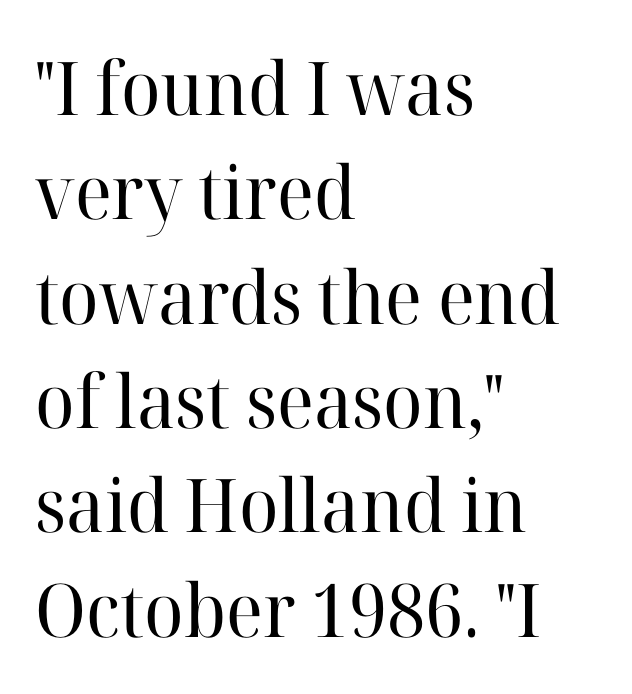
Q: Is the text bold? A: No.
Q: Is the text italic (slanted)? A: No, it is upright.
Q: Is the typeface a serif or a sans-serif typeface? A: Serif.
Q: Is the text underlined? A: No.
Q: How is the paragraph aligned? A: Left-aligned.
Q: Is the spacing between letters normal or unusually wide? A: Normal.
Q: Is the spacing between lines tight, normal or loose? A: Normal.
Q: Width (condensed, normal, or wide)? A: Normal.
Q: Stroke contrast? A: High.
Q: x-height? A: Medium.
Q: Monospaced? A: No.
